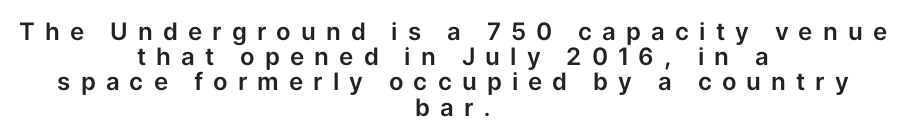
{"italic": "no", "underline": "no", "align": "center", "line_spacing": "tight", "line_spacing_ratio": 1.05, "letter_spacing": "wide", "letter_spacing_em": 0.42, "glyph_px": 24}
